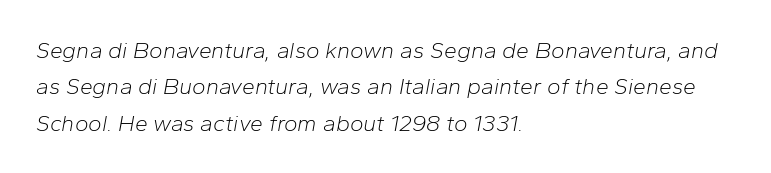
Q: Is the text bold? A: No.
Q: Is the text italic (slanted)? A: Yes, it leans right by about 10 degrees.
Q: Is the text underlined? A: No.
Q: How is the paragraph aligned? A: Left-aligned.
Q: Is the spacing between letters normal or unusually wide? A: Normal.
Q: Is the spacing between lines tight, normal or loose? A: Normal.
